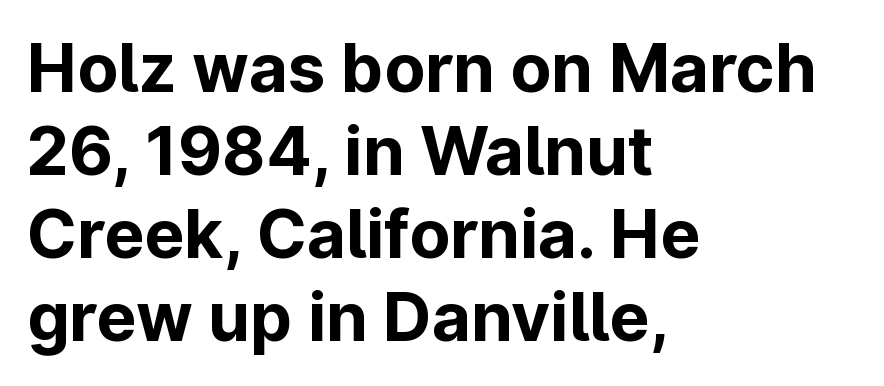
Q: Is the text bold? A: Yes.
Q: Is the text italic (slanted)? A: No, it is upright.
Q: Is the typeface a serif or a sans-serif typeface? A: Sans-serif.
Q: Is the text underlined? A: No.
Q: How is the paragraph aligned? A: Left-aligned.
Q: Is the spacing between letters normal or unusually wide? A: Normal.
Q: Width (condensed, normal, or wide)? A: Normal.
Q: Stroke contrast? A: Low.
Q: x-height? A: Medium.
Q: Monospaced? A: No.
